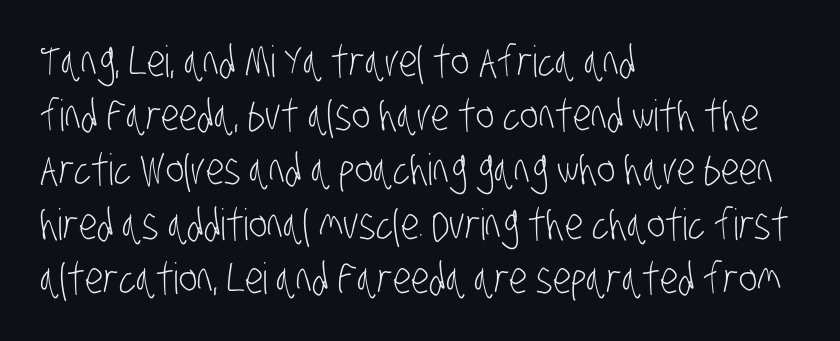
{"serif": "no", "bold": "no", "weight": "light", "width": "condensed", "stroke_contrast": "low", "x_height": "large", "monospaced": "no", "underline": "no", "align": "left", "line_spacing": "normal", "line_spacing_ratio": 1.26, "letter_spacing": "normal", "letter_spacing_em": 0.0, "glyph_px": 43}
